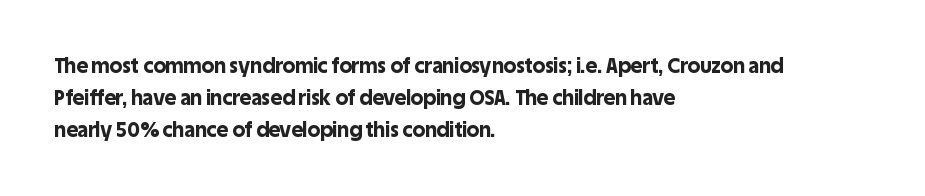
The image shows 20 px bold type, upright; set left-aligned, normal line spacing (1.59x), normal letter spacing, not underlined.
